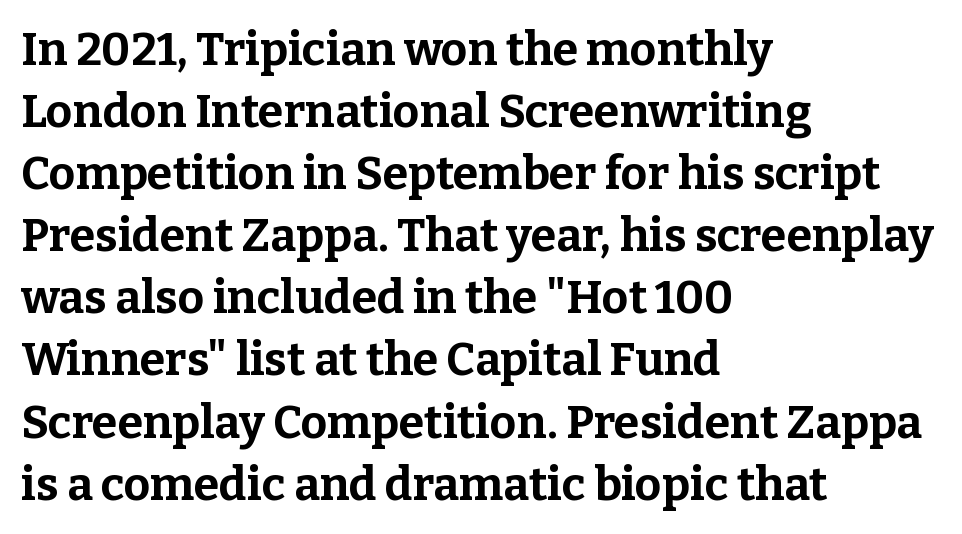
The image shows 46 px bold serif type, upright; set left-aligned, normal line spacing (1.35x), normal letter spacing, not underlined; low stroke contrast and a medium x-height.
